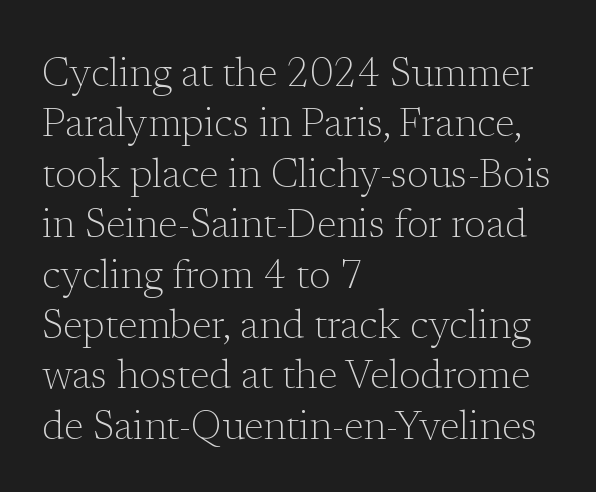
The image shows 40 px light serif type, upright; set left-aligned, normal line spacing (1.26x), normal letter spacing, not underlined; low stroke contrast and a medium x-height.
